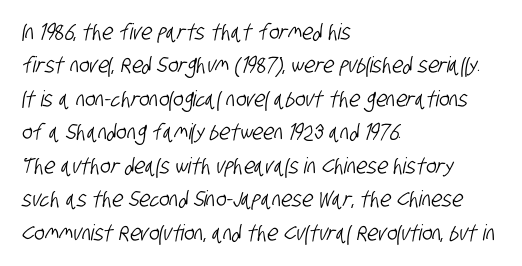
Q: Is the text underlined? A: No.
Q: How is the paragraph aligned? A: Left-aligned.
Q: Is the spacing between letters normal or unusually wide? A: Normal.
Q: Is the spacing between lines tight, normal or loose? A: Normal.
